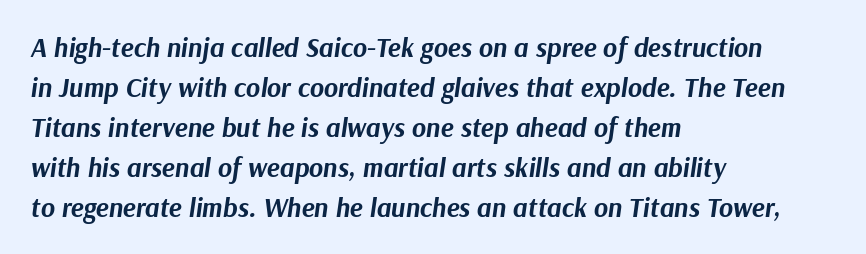
The image shows 27 px bold type, italic (leaning right); set left-aligned, normal line spacing (1.48x), normal letter spacing, not underlined.
